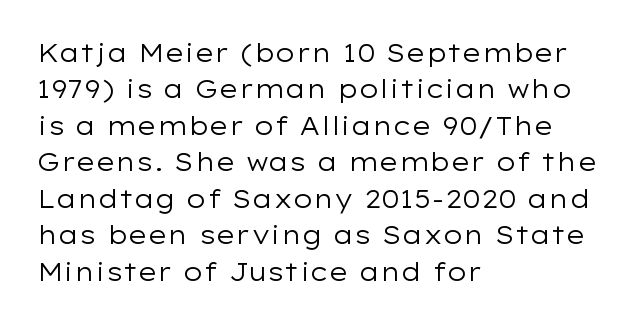
Q: Is the text bold? A: No.
Q: Is the text italic (slanted)? A: No, it is upright.
Q: Is the text underlined? A: No.
Q: How is the paragraph aligned? A: Left-aligned.
Q: Is the spacing between letters normal or unusually wide? A: Normal.
Q: Is the spacing between lines tight, normal or loose? A: Normal.
